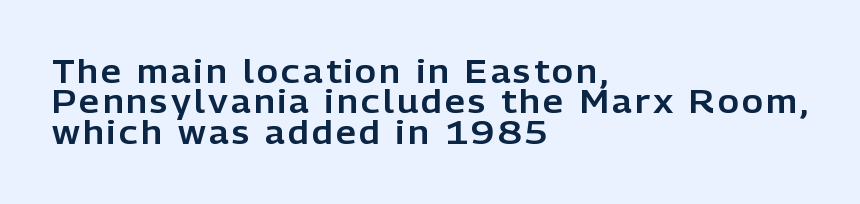
Q: Is the text italic (slanted)? A: No, it is upright.
Q: Is the typeface a serif or a sans-serif typeface? A: Sans-serif.
Q: Is the text underlined? A: No.
Q: How is the paragraph aligned? A: Left-aligned.
Q: Is the spacing between lines tight, normal or loose? A: Tight.
Q: Width (condensed, normal, or wide)? A: Normal.
Q: Stroke contrast? A: Low.
Q: x-height? A: Medium.
Q: Monospaced? A: No.
